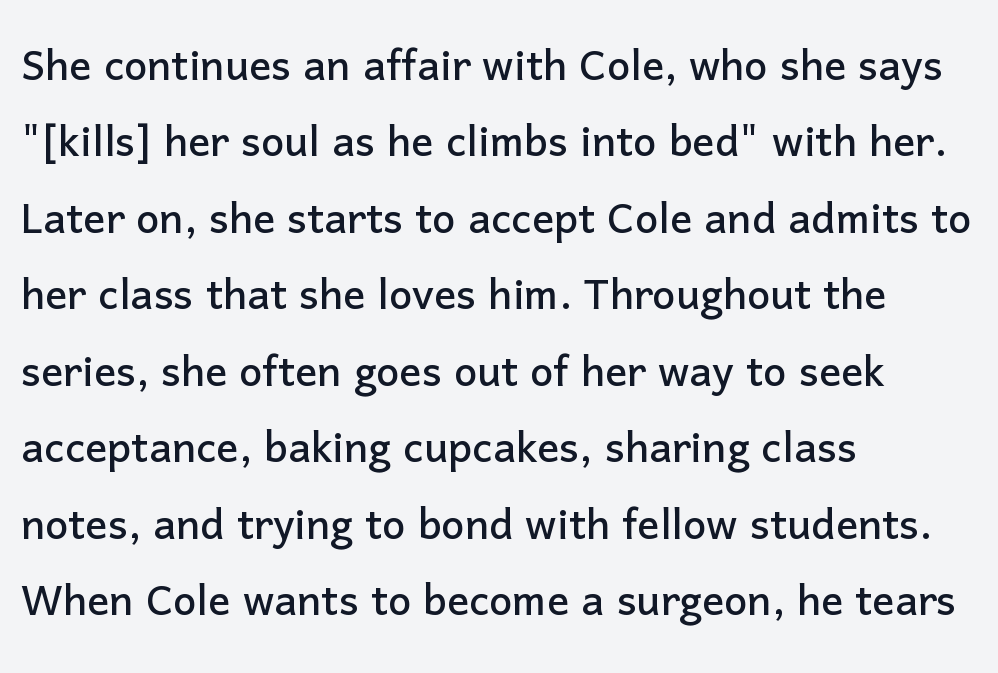
{"serif": "no", "italic": "no", "width": "normal", "stroke_contrast": "low", "x_height": "medium", "monospaced": "no", "underline": "no", "align": "left", "line_spacing": "normal", "line_spacing_ratio": 1.39, "letter_spacing": "normal", "letter_spacing_em": 0.0, "glyph_px": 55}
